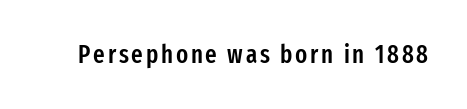
The image shows 25 px text type, upright; set not underlined.
